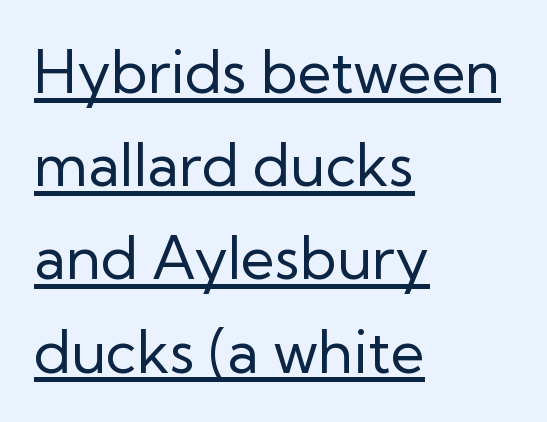
The image shows 59 px regular-weight sans-serif type, upright; set left-aligned, normal line spacing (1.58x), normal letter spacing, underlined; low stroke contrast and a medium x-height.
